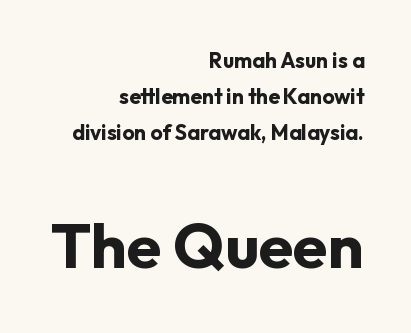
Every row of glyphs terminates at an identical x-position on the right. This sample uses an upright cut, with every glyph sitting square on the baseline. Between these two stacked blocks, the lower one wins on size. Nothing unusual about the tracking: characters are spaced as the font intends. The typesetting leans heavy: a genuine bold.
